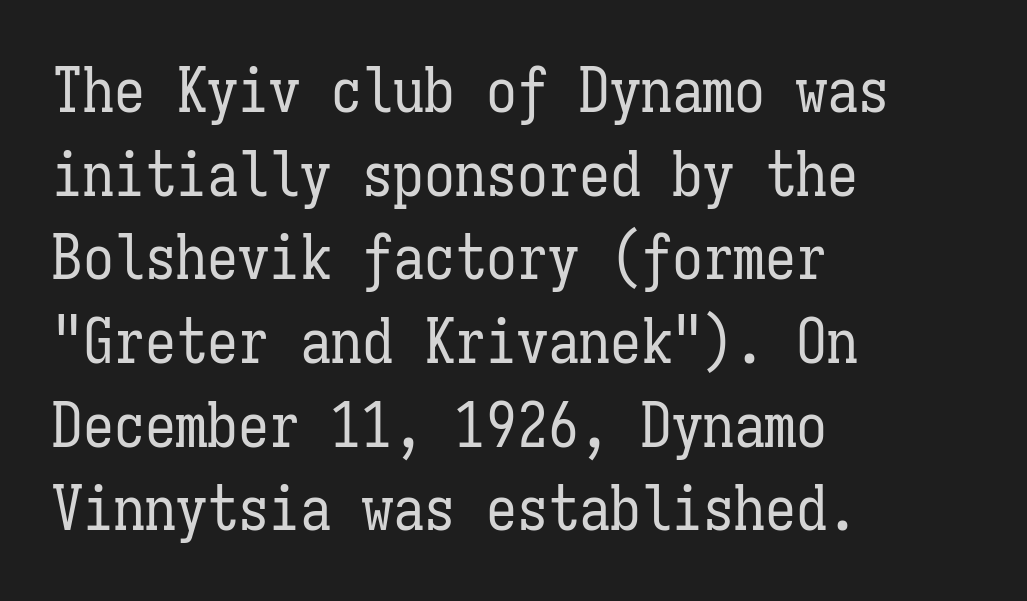
Q: Is the text bold? A: No.
Q: Is the text italic (slanted)? A: No, it is upright.
Q: Is the text underlined? A: No.
Q: How is the paragraph aligned? A: Left-aligned.
Q: Is the spacing between letters normal or unusually wide? A: Normal.
Q: Is the spacing between lines tight, normal or loose? A: Normal.
Q: Width (condensed, normal, or wide)? A: Condensed.
Q: Stroke contrast? A: Low.
Q: x-height? A: Medium.
Q: Monospaced? A: Yes.
